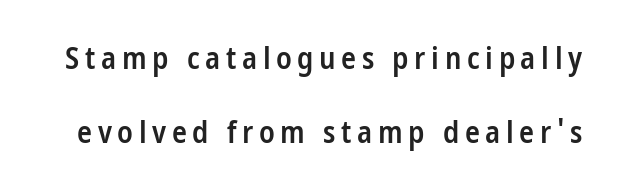
The image shows 31 px semibold, condensed sans-serif type, upright; set loose line spacing (2.39x), not underlined; low stroke contrast and a medium x-height.
